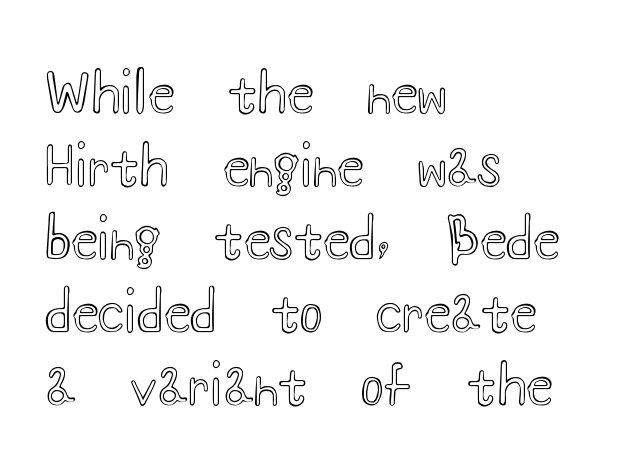
{"italic": "no", "width": "wide", "x_height": "small", "monospaced": "no", "underline": "no", "align": "left", "line_spacing": "normal", "line_spacing_ratio": 1.35, "letter_spacing": "normal", "letter_spacing_em": 0.0, "glyph_px": 54}
